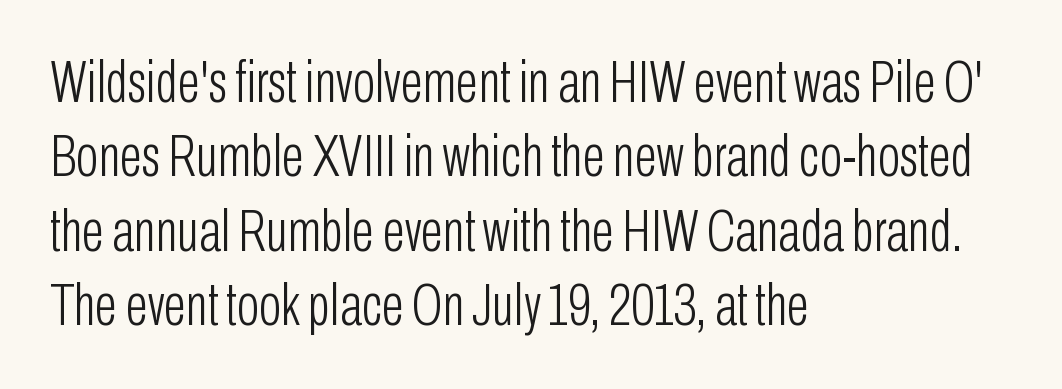
The rendering anchors every line to the left-hand side. Plain, unruled lines of type. Heaviness? Minimal to ordinary, like unemphasized prose. The specimen reads as upright at a glance. Does extra space separate the letters? No, they use regular spacing. The passage shown is typed in a proportional face where columns would drift.
